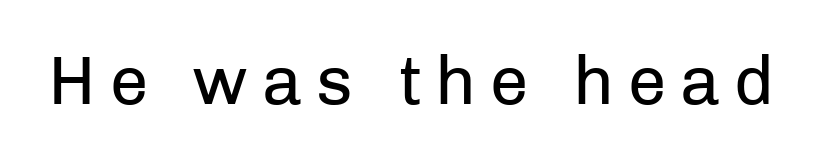
Q: Is the text bold? A: No.
Q: Is the text italic (slanted)? A: No, it is upright.
Q: Is the typeface a serif or a sans-serif typeface? A: Sans-serif.
Q: Is the text underlined? A: No.
Q: Is the spacing between letters normal or unusually wide? A: Unusually wide.
Q: Width (condensed, normal, or wide)? A: Normal.
Q: Stroke contrast? A: Low.
Q: x-height? A: Medium.
Q: Monospaced? A: No.
